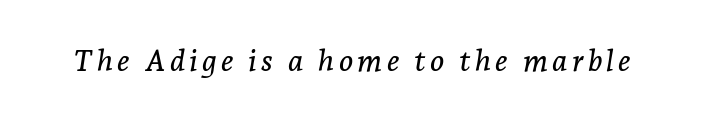
The image shows 30 px serif type, italic (leaning right); set not underlined; low stroke contrast and a medium x-height.
